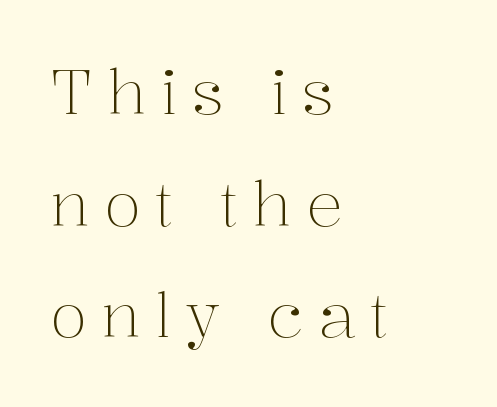
The image shows 61 px light serif type, upright; set left-aligned, line spacing 1.83x, unusually wide letter spacing (+0.23 em), not underlined; medium stroke contrast and a medium x-height.
